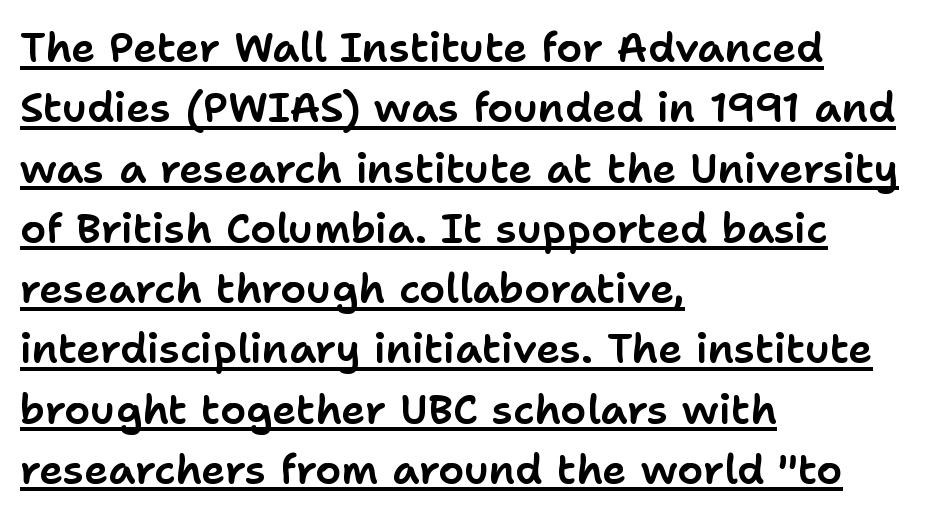
Where is the straight margin? On the left. No extra tracking has been applied to these lines. Spacing verdict: proportional, widths tailored to each character. The typeface chosen for these lines omits serifs.
